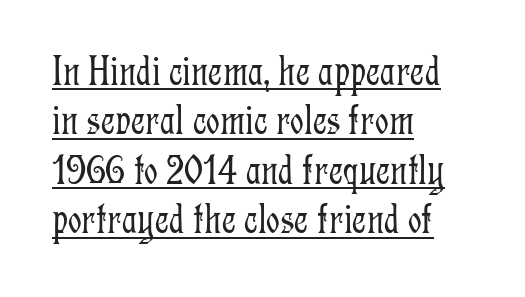
The image shows 43 px light, condensed serif type, upright; set left-aligned, tight line spacing (1.15x), normal letter spacing, underlined; low stroke contrast and a medium x-height.
